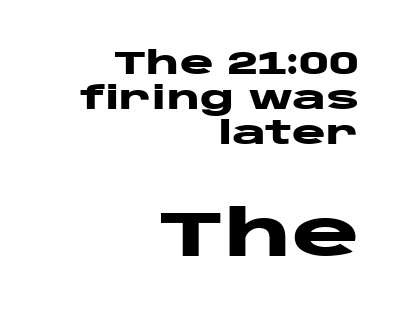
Serifs: no, the terminals of the letterforms are clean. If you squint, the bottom block still reads clearly — it's the larger of the two. This sample has the flowing, uneven cadence of proportional lettering. This block would grow much taller if given ordinary leading; it's compressed now.
